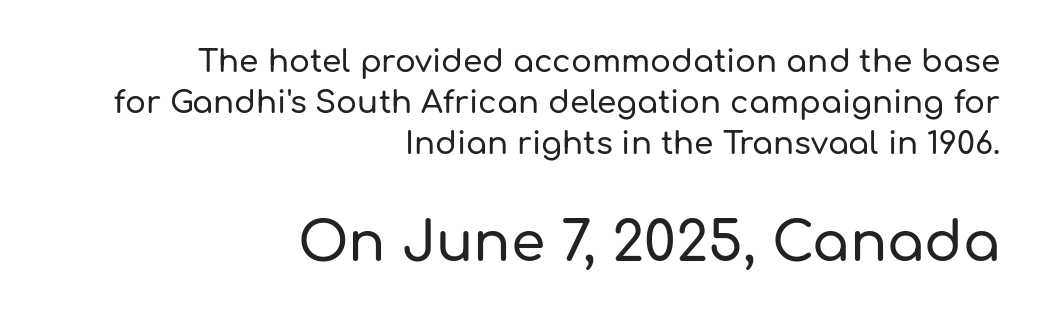
Q: Is the text italic (slanted)? A: No, it is upright.
Q: Is the typeface a serif or a sans-serif typeface? A: Sans-serif.
Q: Is the text underlined? A: No.
Q: How is the paragraph aligned? A: Right-aligned.
Q: Is the spacing between letters normal or unusually wide? A: Normal.
Q: Is the spacing between lines tight, normal or loose? A: Normal.
Q: Which block of text is set in a larger size, the first (top) or the second (bottom)? A: The second (bottom) one.
Q: Width (condensed, normal, or wide)? A: Normal.
Q: Stroke contrast? A: Low.
Q: x-height? A: Medium.
Q: Monospaced? A: No.
